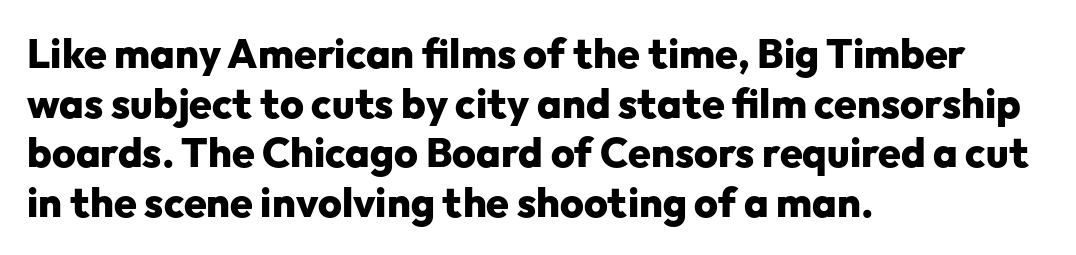
This rendering features lettering with no underline. Vertical strokes here are truly vertical. Varying glyph widths throughout — classic text-font behaviour. Here the glyphs are tracked normally, forming tight word shapes. Line starts are locked; line ends wander.
